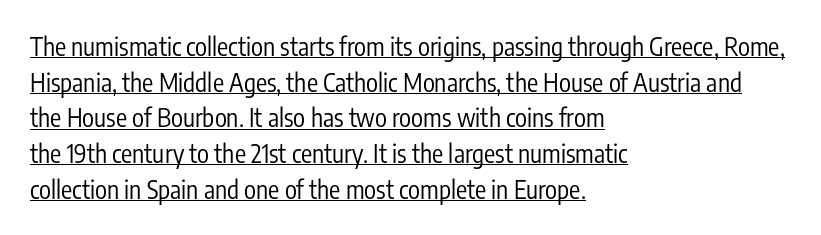
The image shows 25 px text type, upright; set left-aligned, normal line spacing (1.43x), normal letter spacing, underlined.
